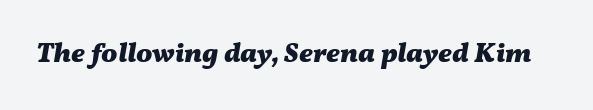
{"italic": "yes", "lean": "right", "slant_degrees": 11, "bold": "yes", "underline": "no", "letter_spacing": "normal", "letter_spacing_em": 0.0, "glyph_px": 27}
